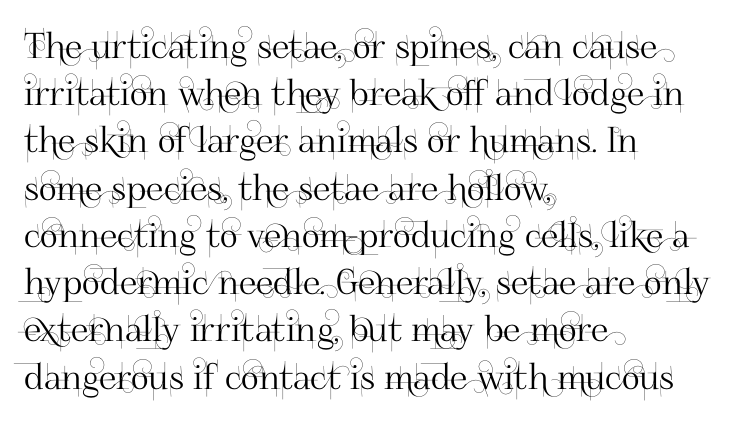
The image shows 35 px sans-serif type, upright; set left-aligned, normal line spacing (1.35x), normal letter spacing, not underlined; high stroke contrast and a small x-height.
